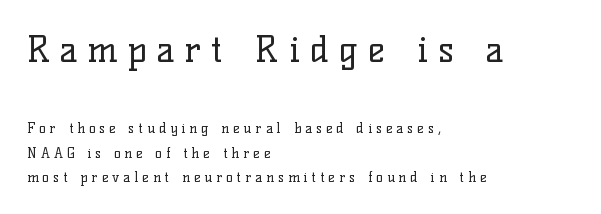
The image shows 36 px regular-weight serif type, upright; set left-aligned, line spacing 1.76x, unusually wide letter spacing (+0.28 em), not underlined; the first (top) block is 2.57x larger; low stroke contrast and a medium x-height.
